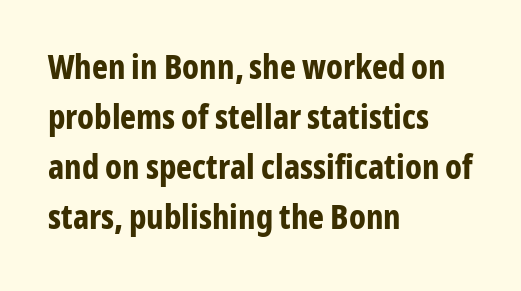
The image shows 34 px bold, condensed sans-serif type, upright; set left-aligned, normal line spacing (1.47x), normal letter spacing, not underlined; low stroke contrast and a medium x-height.
